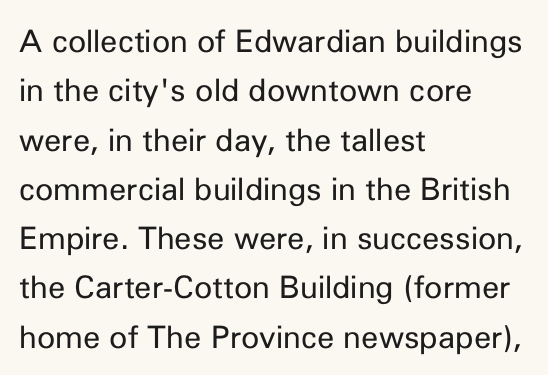
Q: Is the text bold? A: No.
Q: Is the text italic (slanted)? A: No, it is upright.
Q: Is the typeface a serif or a sans-serif typeface? A: Sans-serif.
Q: Is the text underlined? A: No.
Q: How is the paragraph aligned? A: Left-aligned.
Q: Is the spacing between letters normal or unusually wide? A: Normal.
Q: Is the spacing between lines tight, normal or loose? A: Normal.
Q: Width (condensed, normal, or wide)? A: Normal.
Q: Stroke contrast? A: Low.
Q: x-height? A: Medium.
Q: Monospaced? A: No.
